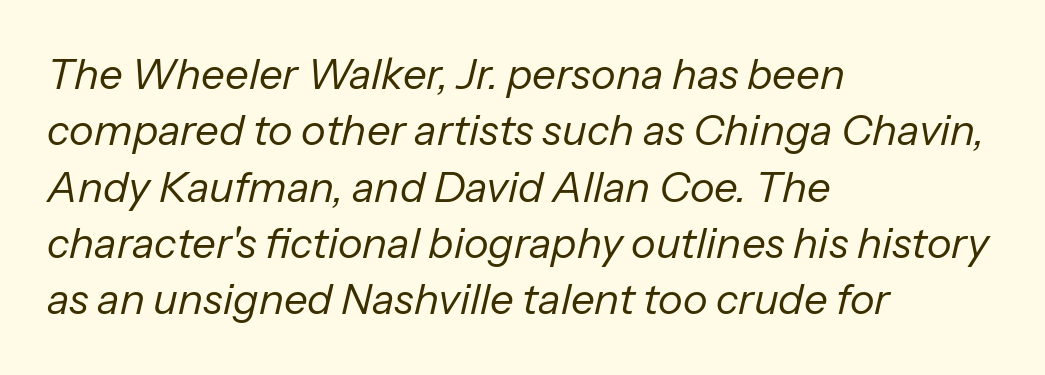
The image shows 42 px regular-weight type, italic (leaning right); set left-aligned, normal line spacing (1.34x), normal letter spacing, not underlined; low stroke contrast and a medium x-height.
